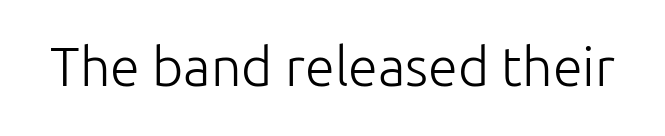
Grotesque or geometric, the face here clearly has no serifs. These lines are rendered in a variable-pitch font. Italic? Not at all — the glyphs are vertical. The cut favours lightness, reaching ordinary text weight at its darkest. In terms of letterspacing, this is plain default setting. Nobody drew a line under any word here.
